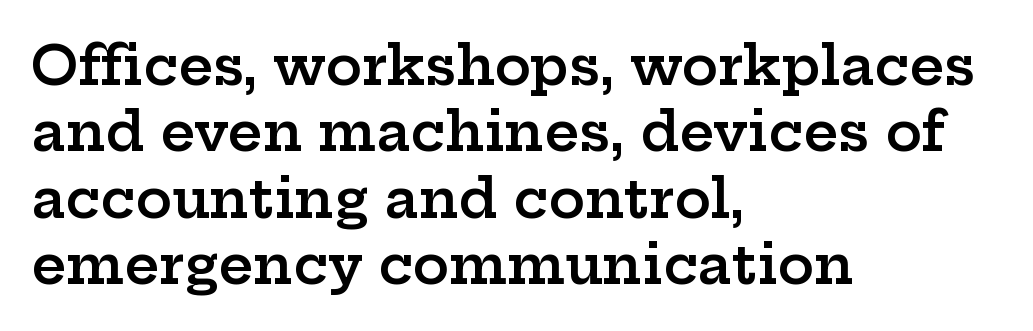
{"serif": "yes", "italic": "no", "bold": "semi", "weight": "semibold", "width": "wide", "stroke_contrast": "low", "x_height": "medium", "monospaced": "no", "underline": "no", "align": "left", "line_spacing_ratio": 1.23, "letter_spacing": "normal", "letter_spacing_em": 0.0, "glyph_px": 54}
